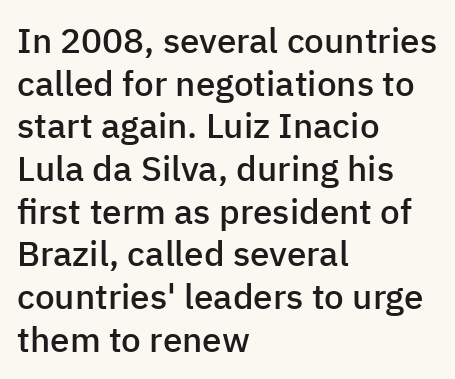
Lines of text with bare space underneath. The passage shown is semibold, sitting just below true bold. There is no visible air inserted between adjacent glyphs. Characters remain perfectly vertical along every line. The characters display no serif detailing; their extremities are plain. The lines in this sample share a left origin and differ only in where they stop.
